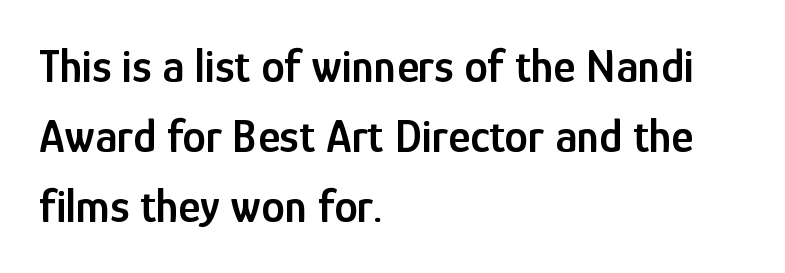
Q: Is the text bold? A: Semi-bold.
Q: Is the text italic (slanted)? A: No, it is upright.
Q: Is the typeface a serif or a sans-serif typeface? A: Sans-serif.
Q: Is the text underlined? A: No.
Q: How is the paragraph aligned? A: Left-aligned.
Q: Is the spacing between letters normal or unusually wide? A: Normal.
Q: Is the spacing between lines tight, normal or loose? A: Normal.
Q: Width (condensed, normal, or wide)? A: Condensed.
Q: Stroke contrast? A: Low.
Q: x-height? A: Medium.
Q: Monospaced? A: No.
